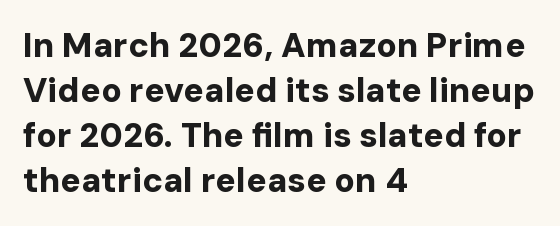
The image shows 34 px bold sans-serif type, upright; set left-aligned, normal line spacing (1.32x), normal letter spacing, not underlined; low stroke contrast and a medium x-height.
